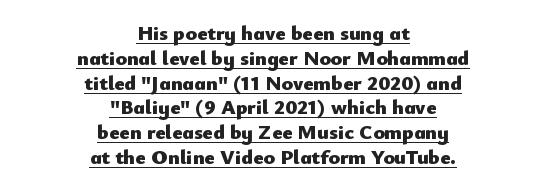
The image shows 21 px bold type, upright; set centered, line spacing 1.18x, normal letter spacing, underlined.
